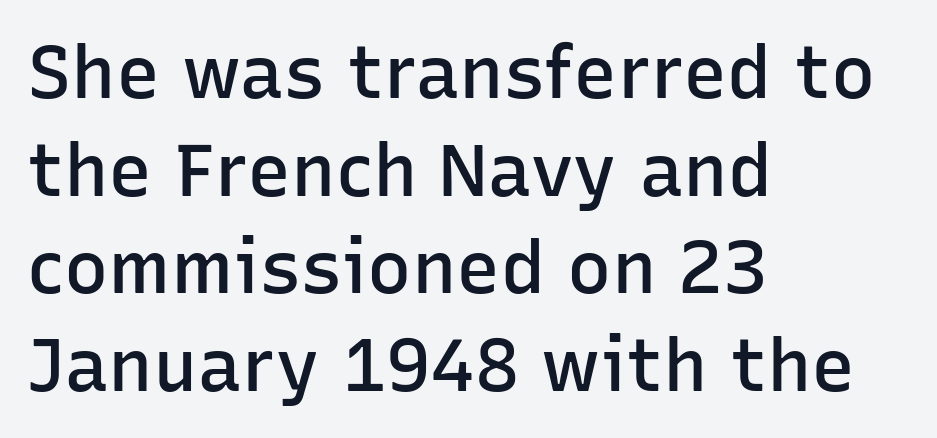
{"serif": "no", "italic": "no", "bold": "semi", "weight": "semibold", "width": "normal", "stroke_contrast": "low", "x_height": "medium", "monospaced": "no", "underline": "no", "align": "left", "line_spacing": "normal", "line_spacing_ratio": 1.32, "letter_spacing": "normal", "letter_spacing_em": 0.0, "glyph_px": 74}
